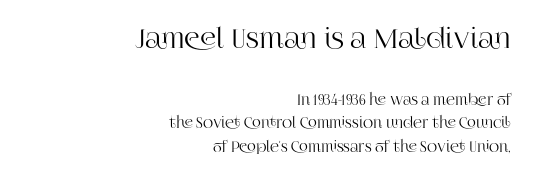
The first block has been scaled up relative to the second. Reading down the block, your eye finds every line finishing at a fixed right position. The lines sit at an ordinary, default distance from one another. Default kerning and tracking; the words read as compact shapes.
